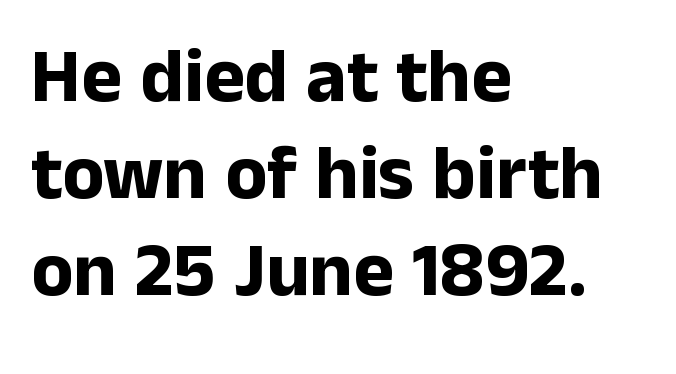
{"serif": "no", "italic": "no", "bold": "yes", "weight": "bold", "width": "normal", "stroke_contrast": "low", "x_height": "medium", "monospaced": "no", "underline": "no", "align": "left", "line_spacing": "normal", "line_spacing_ratio": 1.26, "letter_spacing": "normal", "letter_spacing_em": 0.0, "glyph_px": 77}
